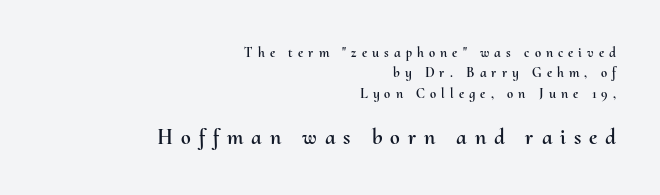
{"italic": "no", "underline": "no", "align": "right", "line_spacing": "normal", "line_spacing_ratio": 1.46, "letter_spacing": "wide", "letter_spacing_em": 0.36, "larger_block": "second", "size_ratio": 1.57, "glyph_px": 22}
